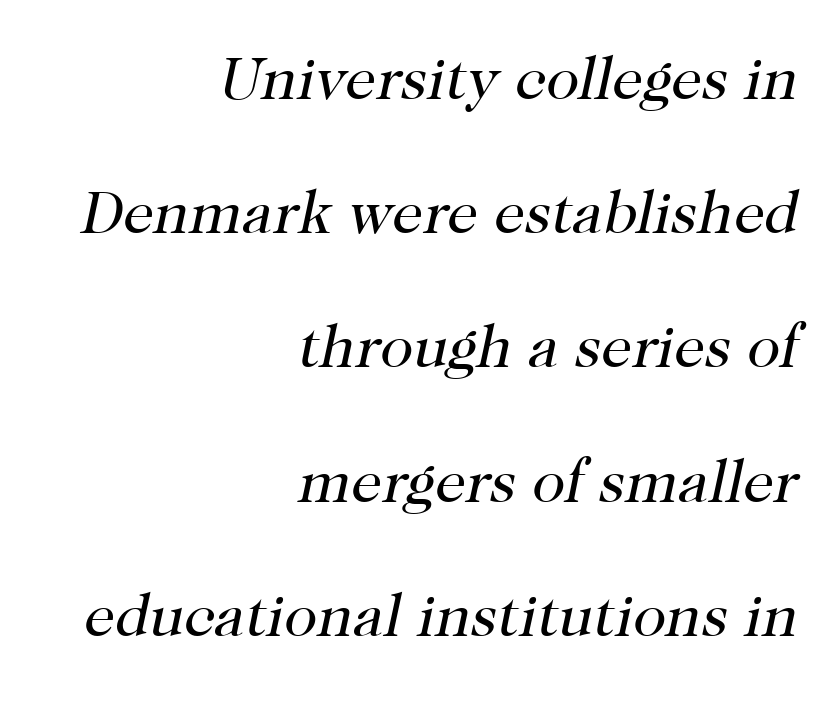
Think of a printed novel: that variable character pitch is what you see here. A serif font was chosen for this passage. The gaps between neighbouring characters are ordinary and unremarkable. Leading: increased.
